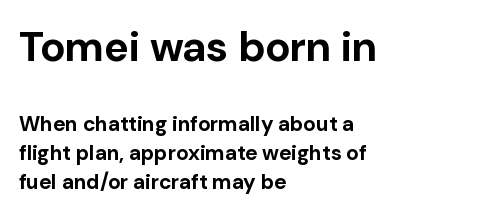
Q: Is the text bold? A: Yes.
Q: Is the text italic (slanted)? A: No, it is upright.
Q: Is the typeface a serif or a sans-serif typeface? A: Sans-serif.
Q: Is the text underlined? A: No.
Q: How is the paragraph aligned? A: Left-aligned.
Q: Is the spacing between letters normal or unusually wide? A: Normal.
Q: Is the spacing between lines tight, normal or loose? A: Normal.
Q: Which block of text is set in a larger size, the first (top) or the second (bottom)? A: The first (top) one.
Q: Width (condensed, normal, or wide)? A: Normal.
Q: Stroke contrast? A: Low.
Q: x-height? A: Medium.
Q: Monospaced? A: No.
